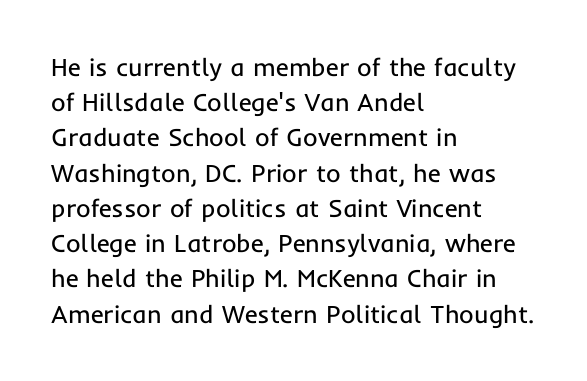
{"italic": "no", "bold": "no", "underline": "no", "align": "left", "line_spacing": "normal", "line_spacing_ratio": 1.41, "letter_spacing": "normal", "letter_spacing_em": 0.0, "glyph_px": 25}
